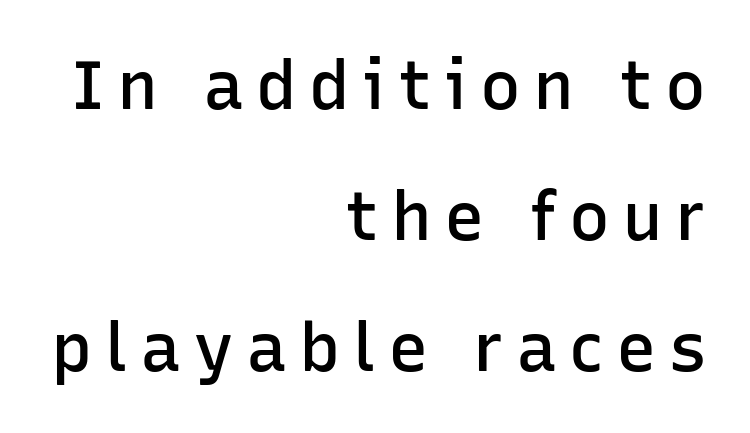
{"serif": "no", "italic": "no", "bold": "semi", "weight": "semibold", "width": "normal", "stroke_contrast": "low", "x_height": "medium", "monospaced": "no", "underline": "no", "align": "right", "line_spacing": "loose", "line_spacing_ratio": 1.93, "glyph_px": 68}
